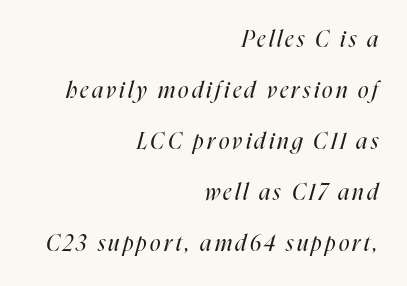
Think standard paragraph weight, or any step lighter than that. Letters rest on an invisible, unmarked baseline. These lines are set flush right with a ragged left edge. There's an unmistakable incline to the writing here. The leading is generous, giving the passage an open texture.
